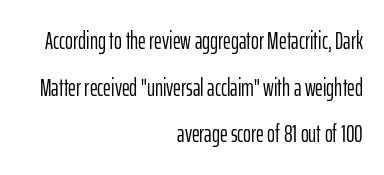
{"italic": "no", "bold": "no", "underline": "no", "align": "right", "line_spacing": "loose", "line_spacing_ratio": 1.94, "letter_spacing": "normal", "letter_spacing_em": 0.0, "glyph_px": 24}
